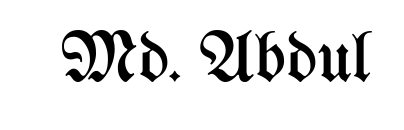
{"italic": "no", "bold": "no", "weight": "regular", "width": "condensed", "stroke_contrast": "medium", "x_height": "medium", "monospaced": "no", "underline": "no", "letter_spacing": "normal", "letter_spacing_em": 0.0, "glyph_px": 71}
